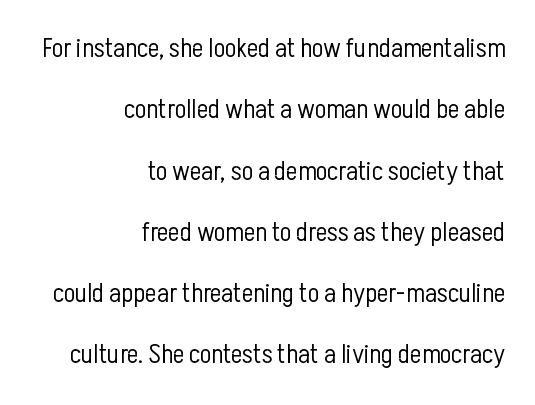
The image shows 27 px text type, upright; set right-aligned, loose line spacing (2.27x), normal letter spacing, not underlined.
